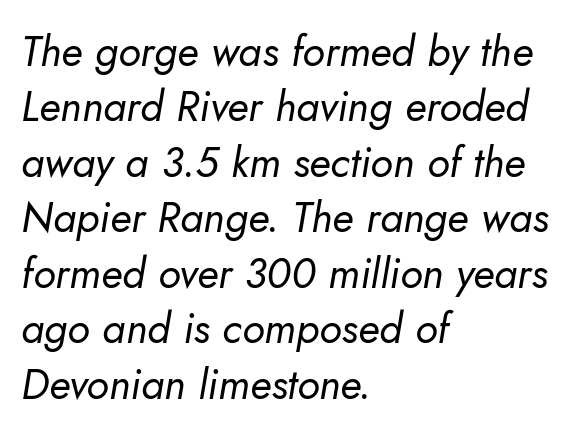
The image shows 42 px regular-weight sans-serif type; set left-aligned, normal line spacing (1.32x), normal letter spacing, not underlined; low stroke contrast and a small x-height.
